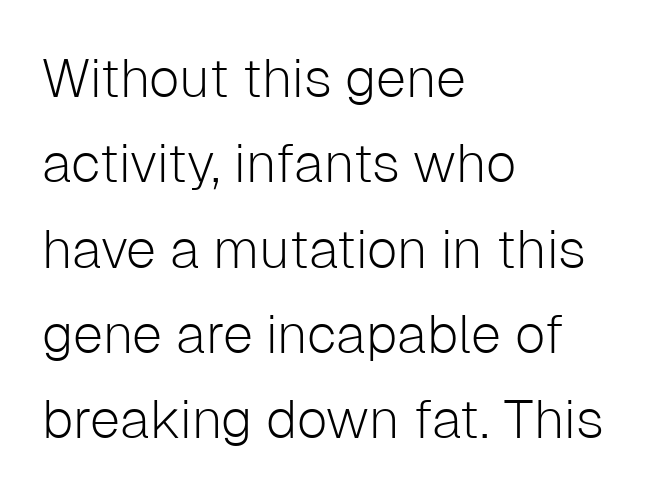
Q: Is the text bold? A: No.
Q: Is the text italic (slanted)? A: No, it is upright.
Q: Is the typeface a serif or a sans-serif typeface? A: Sans-serif.
Q: Is the text underlined? A: No.
Q: How is the paragraph aligned? A: Left-aligned.
Q: Is the spacing between letters normal or unusually wide? A: Normal.
Q: Is the spacing between lines tight, normal or loose? A: Normal.
Q: Width (condensed, normal, or wide)? A: Normal.
Q: Stroke contrast? A: Low.
Q: x-height? A: Medium.
Q: Monospaced? A: No.
